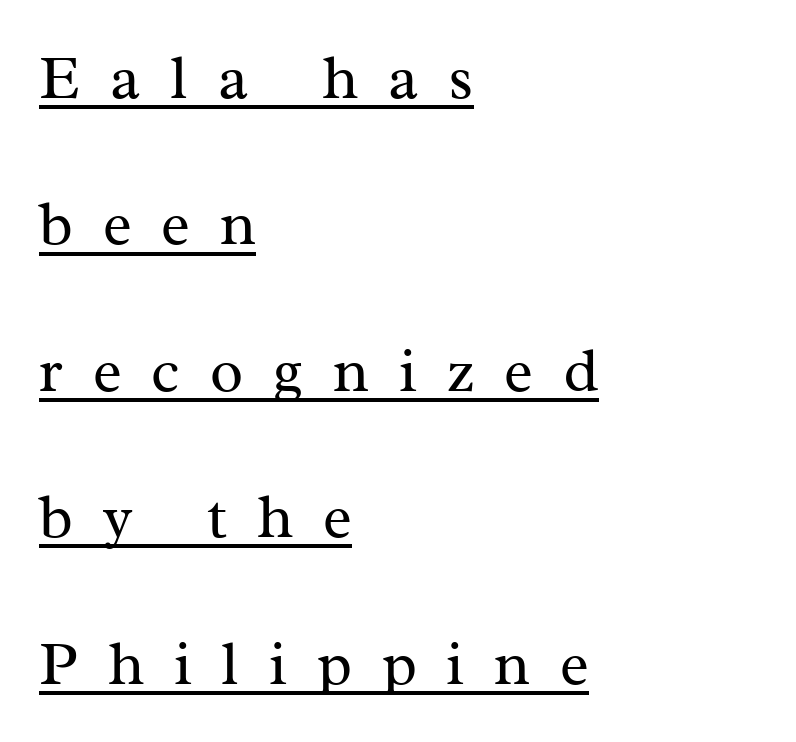
{"serif": "yes", "italic": "no", "bold": "no", "weight": "regular", "width": "normal", "stroke_contrast": "medium", "x_height": "medium", "monospaced": "no", "underline": "yes", "align": "left", "line_spacing": "loose", "line_spacing_ratio": 2.4, "letter_spacing": "wide", "letter_spacing_em": 0.49, "glyph_px": 61}
